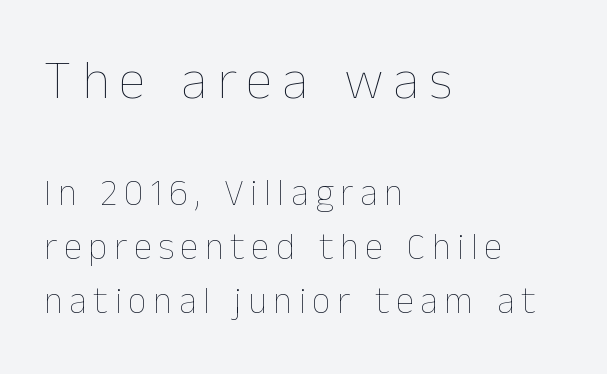
Does the copy run flush right? No — it runs flush left. Just letters on the line, the space beneath them empty. Weight: regular or lighter. This sample keeps an unexceptional amount of space between lines.
